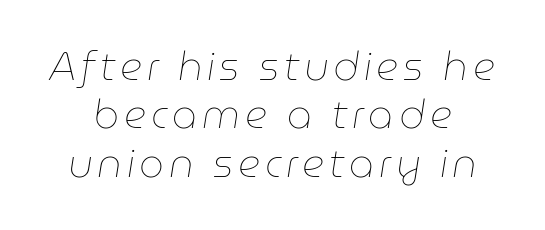
Q: Is the text bold? A: No.
Q: Is the text italic (slanted)? A: Yes, it leans right by about 9 degrees.
Q: Is the text underlined? A: No.
Q: Width (condensed, normal, or wide)? A: Normal.
Q: Stroke contrast? A: Low.
Q: x-height? A: Medium.
Q: Monospaced? A: No.
